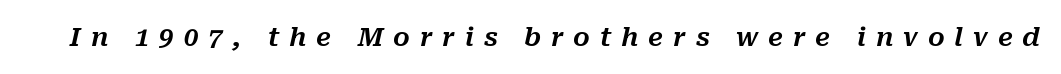
The image shows 26 px text type, italic (leaning right); set unusually wide letter spacing (+0.38 em), not underlined.
